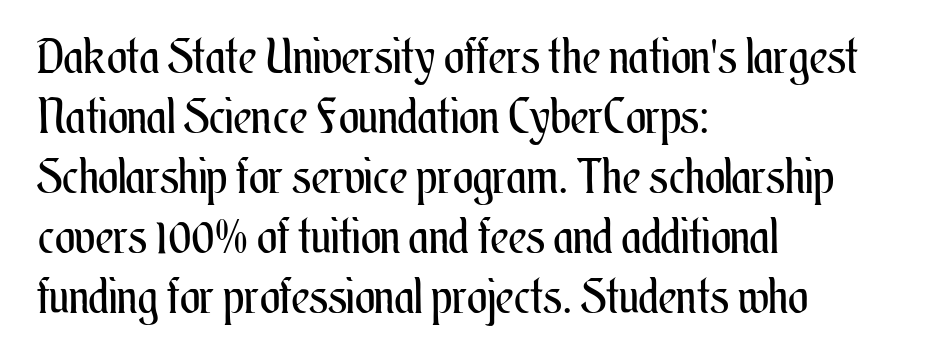
A typesetter would call this zero additional tracking. Rows of type keep a routine distance in the vertical direction. All the whitespace from short lines collects on the right. The passage shown is not underscored anywhere. A light-to-regular cut is what we see here.
